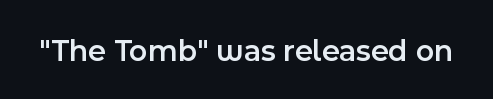
Moderately thickened strokes mark this as semibold type. Here the designer chose a conventional face with non-uniform glyph widths. Every character sits straight up, as roman type does. Short note: letters normally spaced.
